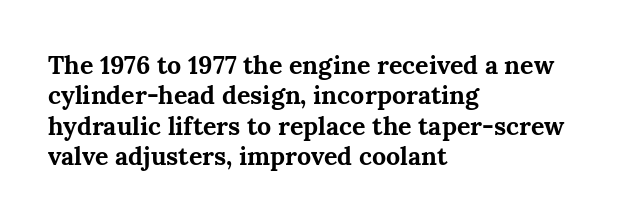
{"italic": "no", "bold": "yes", "underline": "no", "align": "left", "line_spacing_ratio": 1.22, "letter_spacing": "normal", "letter_spacing_em": 0.0, "glyph_px": 25}
